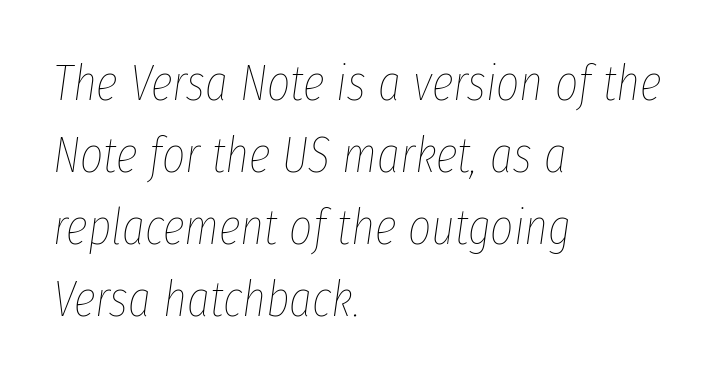
{"italic": "yes", "lean": "right", "slant_degrees": 8, "bold": "no", "weight": "thin", "width": "condensed", "stroke_contrast": "low", "x_height": "medium", "monospaced": "no", "underline": "no", "align": "left", "line_spacing": "normal", "line_spacing_ratio": 1.44, "letter_spacing": "normal", "letter_spacing_em": 0.0, "glyph_px": 50}
